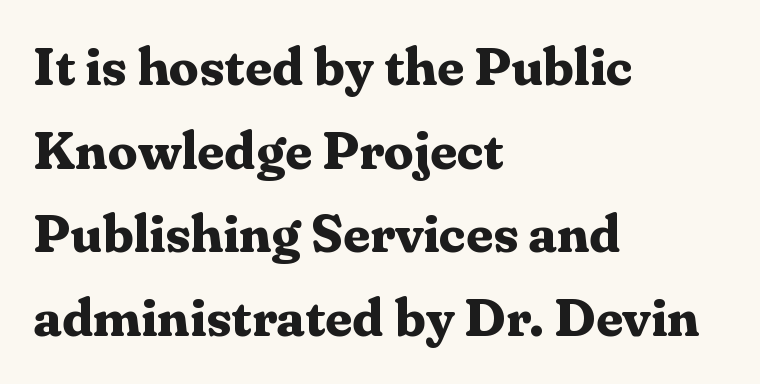
Q: Is the text bold? A: Yes.
Q: Is the text italic (slanted)? A: No, it is upright.
Q: Is the typeface a serif or a sans-serif typeface? A: Serif.
Q: Is the text underlined? A: No.
Q: How is the paragraph aligned? A: Left-aligned.
Q: Is the spacing between letters normal or unusually wide? A: Normal.
Q: Is the spacing between lines tight, normal or loose? A: Normal.
Q: Width (condensed, normal, or wide)? A: Normal.
Q: Stroke contrast? A: Medium.
Q: x-height? A: Medium.
Q: Monospaced? A: No.
